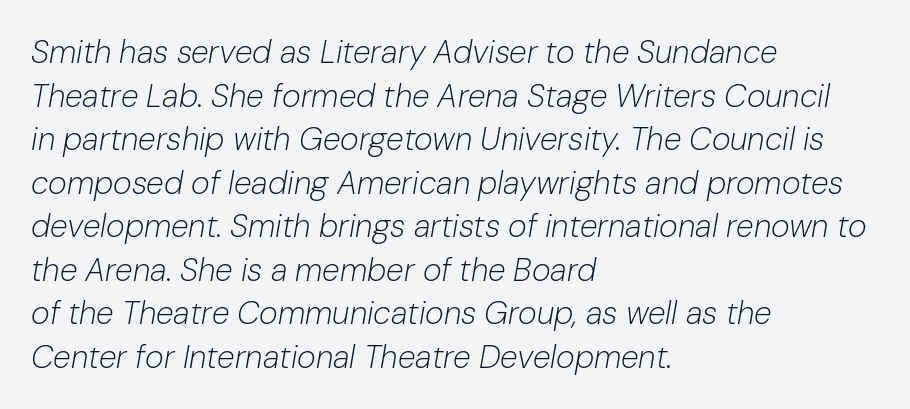
Q: Is the text bold? A: No.
Q: Is the text italic (slanted)? A: Yes, it leans right by about 10 degrees.
Q: Is the text underlined? A: No.
Q: How is the paragraph aligned? A: Left-aligned.
Q: Is the spacing between letters normal or unusually wide? A: Normal.
Q: Is the spacing between lines tight, normal or loose? A: Normal.
Q: Width (condensed, normal, or wide)? A: Normal.
Q: Stroke contrast? A: Low.
Q: x-height? A: Medium.
Q: Monospaced? A: No.
